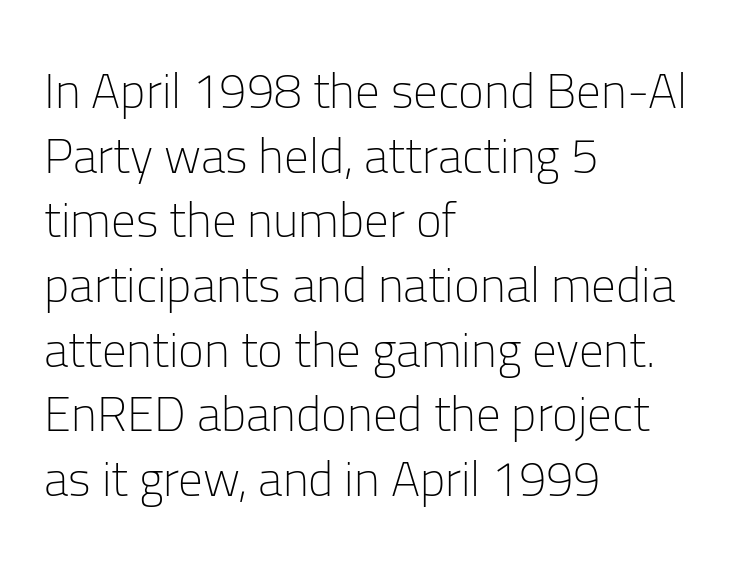
Alignment: flush left. Weight: in the light-to-regular range. Each letter's strokes conclude bluntly, with no projecting serifs. The baseline area is clear.
